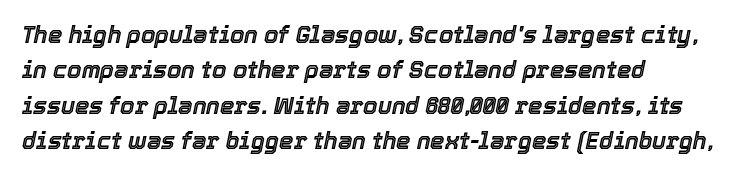
The setting favours the left margin, as ordinary paragraphs usually do. The type is set solid horizontally, with unmodified tracking. The passage shown leans; its letterforms are oblique. Bare-footed words on every line. Line spacing here is normal.
